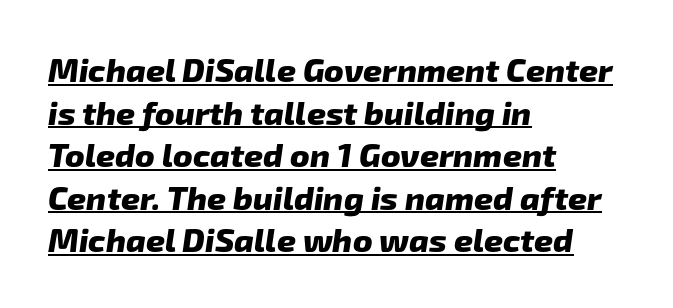
How are the letters spaced? Ordinarily, with no added tracking. A sans-serif font was chosen for this passage. In CSS terms this would be text-align: left. In designer terms, the underline attribute is active on this setting. Emphasis by weight is at full strength: bold.
